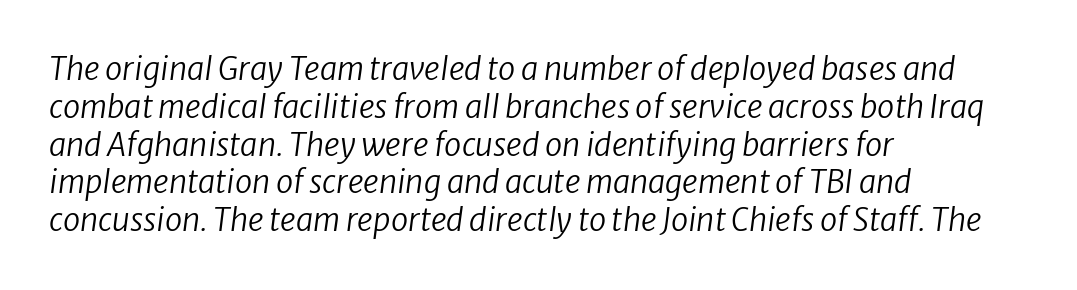
The image shows 31 px regular-weight type, italic (leaning right); set left-aligned, line spacing 1.22x, normal letter spacing, not underlined; low stroke contrast and a medium x-height.
